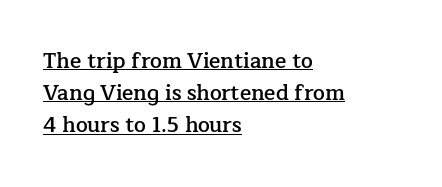
Q: Is the text bold? A: Semi-bold.
Q: Is the text italic (slanted)? A: No, it is upright.
Q: Is the text underlined? A: Yes.
Q: How is the paragraph aligned? A: Left-aligned.
Q: Is the spacing between letters normal or unusually wide? A: Normal.
Q: Is the spacing between lines tight, normal or loose? A: Normal.
